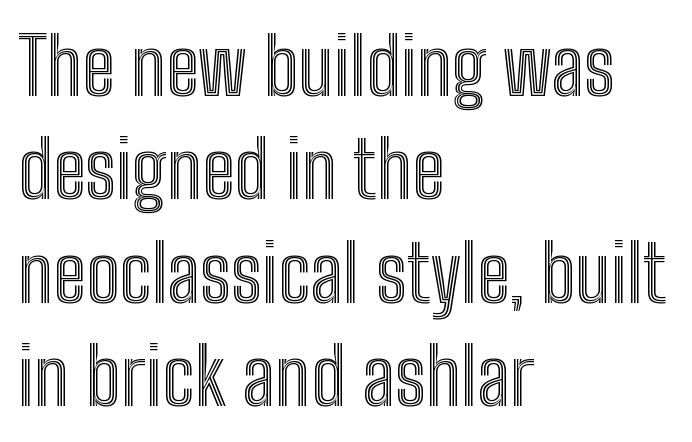
Students, note that the glyphs here touch the page at normal intervals. You can tell it's not italic because the verticals are truly vertical. The setting favours the left margin, as ordinary paragraphs usually do. Plain, unruled lines of type. The line-height multiplier appears to be the usual default. Do the characters align in a grid? No, the font is proportional.
